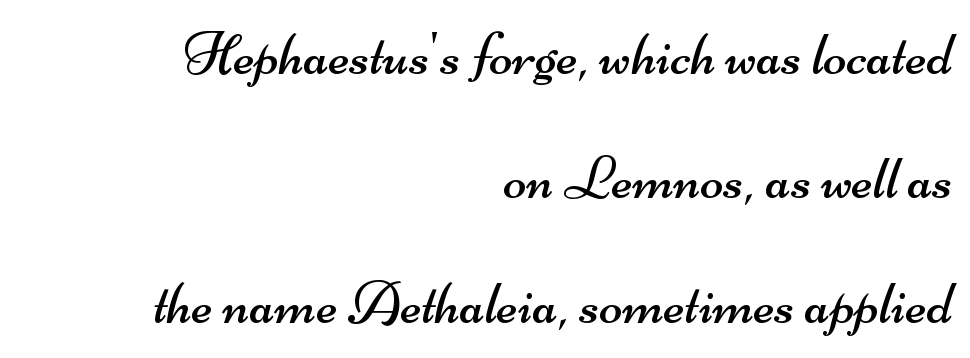
The image shows 61 px regular-weight, wide sans-serif type; set right-aligned, loose line spacing (2.04x), normal letter spacing, not underlined; medium stroke contrast and a small x-height.
